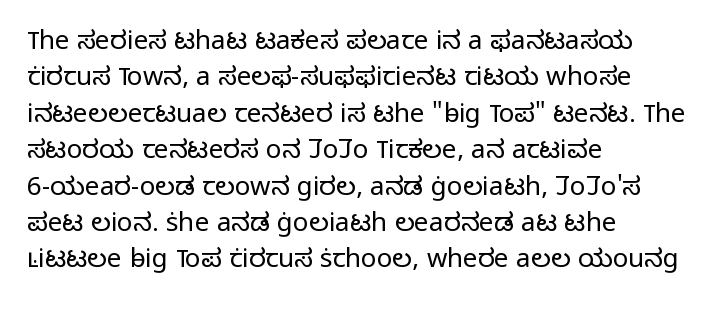
Short and long lines alike share a common starting point at left. The typeface has the unassuming heft of standard copy or less. Is the letter spacing exaggerated? No — it looks like the ordinary default. Has an underline been added? It has not. Posture: vertical.
